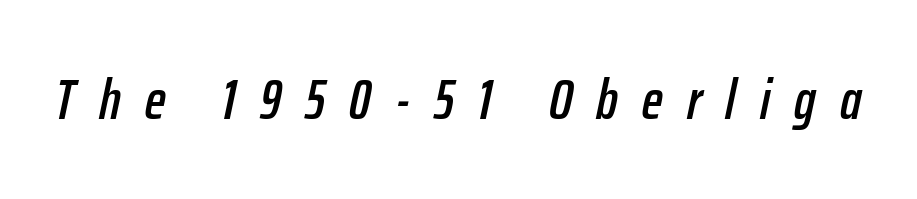
Q: Is the text italic (slanted)? A: Yes, it leans right by about 12 degrees.
Q: Is the text underlined? A: No.
Q: Is the spacing between letters normal or unusually wide? A: Unusually wide.
Q: Width (condensed, normal, or wide)? A: Condensed.
Q: Stroke contrast? A: Low.
Q: x-height? A: Medium.
Q: Monospaced? A: No.
